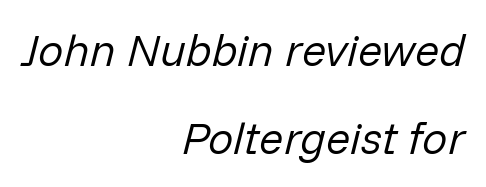
Q: Is the text bold? A: No.
Q: Is the text italic (slanted)? A: Yes, it leans right by about 14 degrees.
Q: Is the text underlined? A: No.
Q: How is the paragraph aligned? A: Right-aligned.
Q: Is the spacing between letters normal or unusually wide? A: Normal.
Q: Is the spacing between lines tight, normal or loose? A: Loose.
Q: Width (condensed, normal, or wide)? A: Normal.
Q: Stroke contrast? A: Low.
Q: x-height? A: Medium.
Q: Monospaced? A: No.
